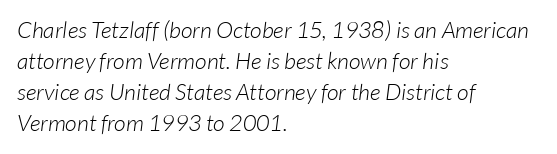
The vertical gap from one line to the next is medium. The letterforms sit at book weight or below. Underline: absent. All the whitespace from short lines collects on the right. The type is set solid horizontally, with unmodified tracking.
